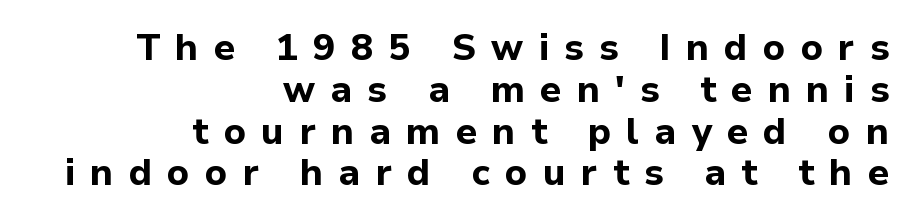
Looks like regular typesetting: each glyph gets only the width it needs. The glyphs in this specimen are sans serif. A roman cut, with each character standing at attention. Glance below the letters and you will spot only blank space. Line spacing here is tight. Each word looks stretched out because of the extra space between its letters.
